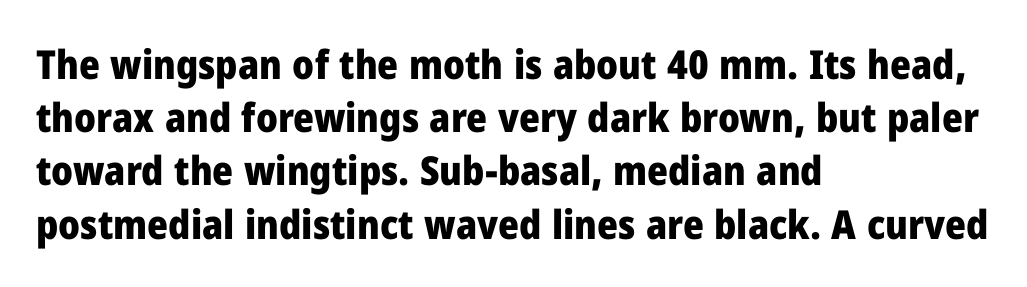
{"serif": "no", "italic": "no", "bold": "yes", "weight": "heavy", "width": "normal", "stroke_contrast": "low", "x_height": "medium", "monospaced": "no", "underline": "no", "align": "left", "line_spacing": "normal", "line_spacing_ratio": 1.33, "letter_spacing": "normal", "letter_spacing_em": 0.0, "glyph_px": 40}
